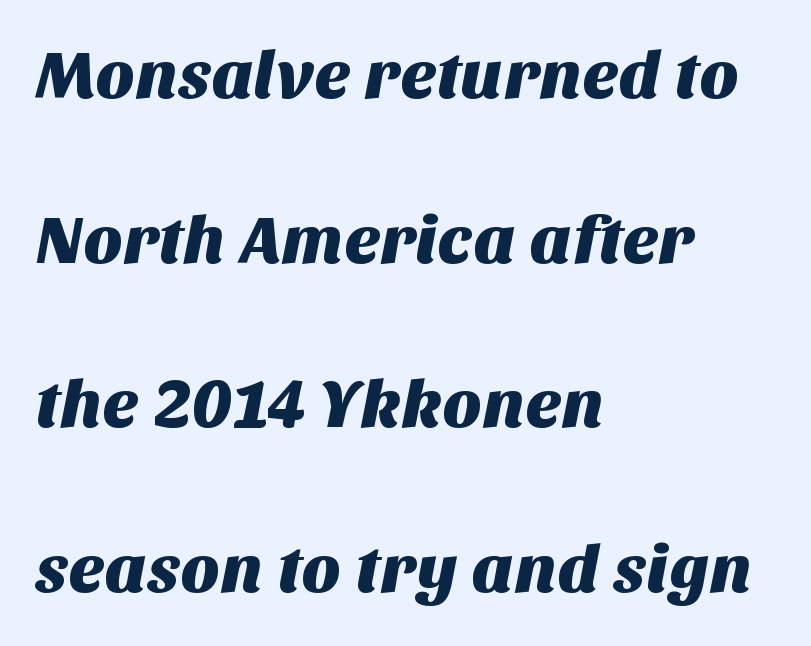
{"serif": "no", "width": "normal", "stroke_contrast": "medium", "x_height": "large", "monospaced": "no", "underline": "no", "align": "left", "line_spacing": "loose", "line_spacing_ratio": 2.42, "letter_spacing": "normal", "letter_spacing_em": 0.0, "glyph_px": 68}
